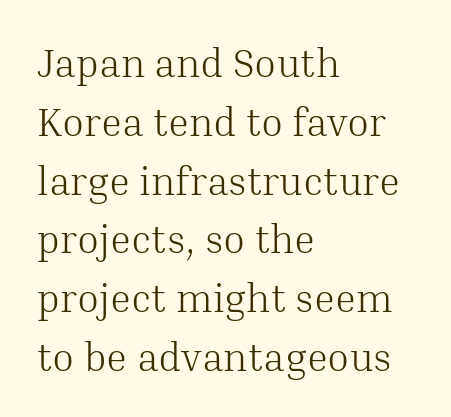
{"serif": "yes", "italic": "no", "bold": "no", "weight": "light", "width": "normal", "stroke_contrast": "medium", "x_height": "medium", "monospaced": "no", "underline": "no", "align": "left", "line_spacing": "normal", "line_spacing_ratio": 1.47, "letter_spacing": "normal", "letter_spacing_em": 0.0, "glyph_px": 40}
